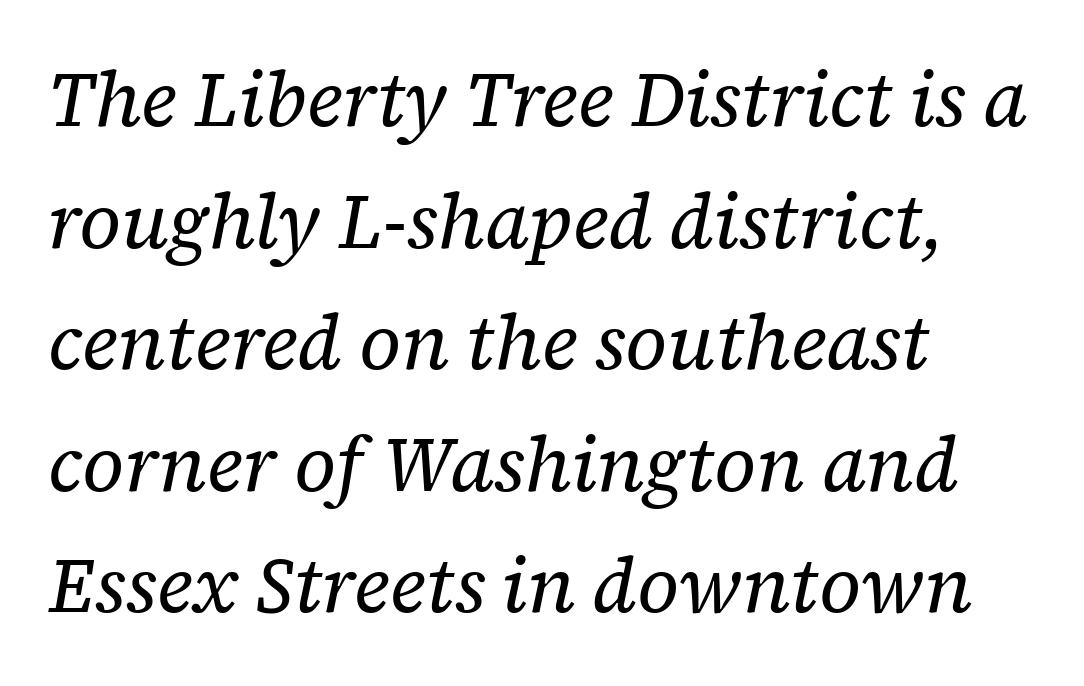
Here the designer chose a conventional face with non-uniform glyph widths. A typesetter would label this face a serif. Each row of text sits above clean, open space. These lines keep a tight, regular rhythm from letter to letter. The typeface has the unassuming heft of standard copy or less.
